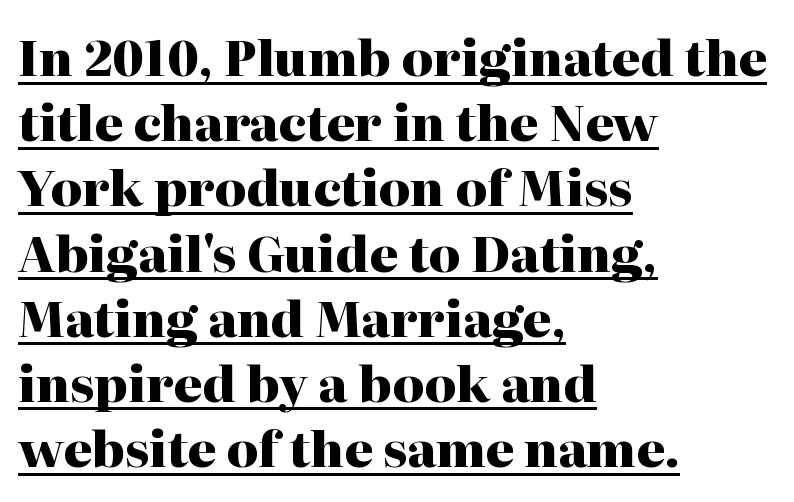
{"serif": "yes", "italic": "no", "bold": "yes", "weight": "heavy", "width": "normal", "stroke_contrast": "high", "x_height": "medium", "monospaced": "no", "underline": "yes", "align": "left", "line_spacing": "normal", "line_spacing_ratio": 1.33, "letter_spacing": "normal", "letter_spacing_em": 0.0, "glyph_px": 49}
